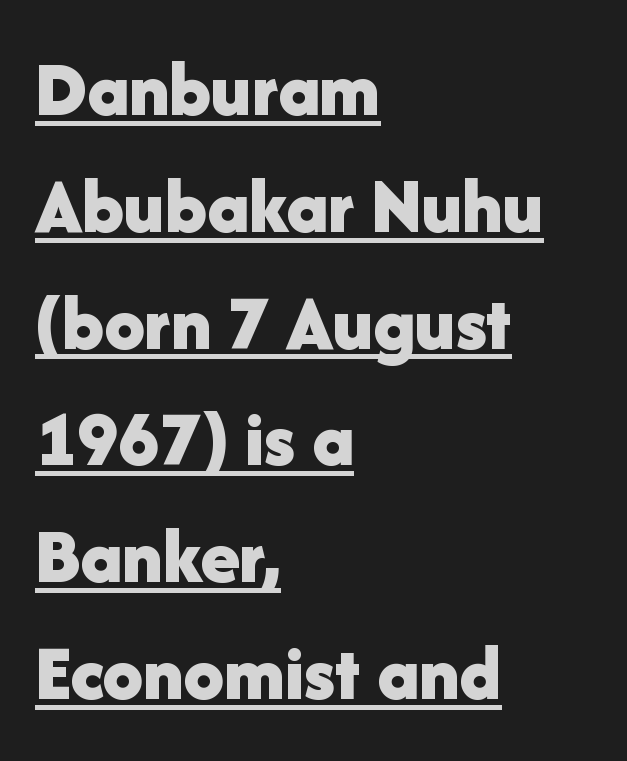
Q: Is the text bold? A: Yes.
Q: Is the text italic (slanted)? A: No, it is upright.
Q: Is the typeface a serif or a sans-serif typeface? A: Sans-serif.
Q: Is the text underlined? A: Yes.
Q: How is the paragraph aligned? A: Left-aligned.
Q: Is the spacing between letters normal or unusually wide? A: Normal.
Q: Is the spacing between lines tight, normal or loose? A: Normal.
Q: Width (condensed, normal, or wide)? A: Normal.
Q: Stroke contrast? A: Low.
Q: x-height? A: Medium.
Q: Monospaced? A: No.
